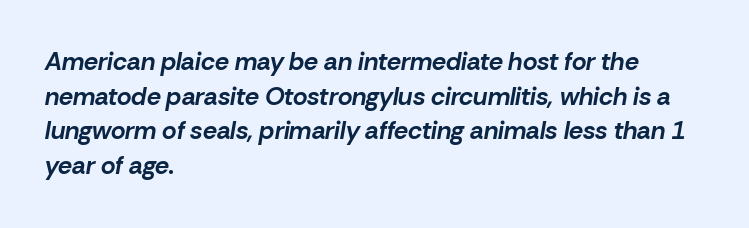
{"italic": "yes", "lean": "right", "slant_degrees": 10, "bold": "yes", "underline": "no", "align": "left", "line_spacing": "normal", "line_spacing_ratio": 1.39, "letter_spacing": "normal", "letter_spacing_em": 0.0, "glyph_px": 25}
